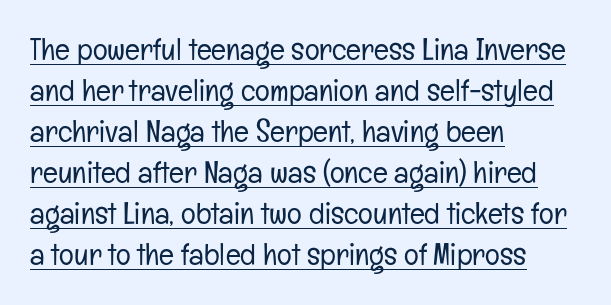
{"serif": "no", "italic": "no", "bold": "no", "weight": "light", "width": "condensed", "stroke_contrast": "low", "x_height": "medium", "monospaced": "no", "underline": "yes", "align": "left", "line_spacing": "normal", "line_spacing_ratio": 1.32, "letter_spacing": "normal", "letter_spacing_em": 0.0, "glyph_px": 31}
